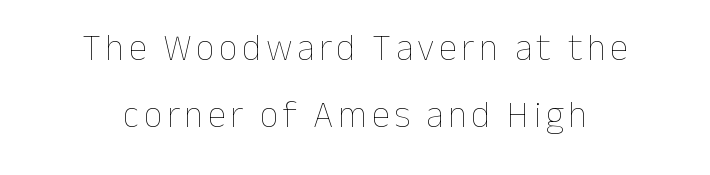
{"italic": "no", "bold": "no", "weight": "thin", "width": "normal", "stroke_contrast": "low", "x_height": "medium", "monospaced": "no", "underline": "no", "align": "center", "line_spacing_ratio": 1.81, "glyph_px": 37}
